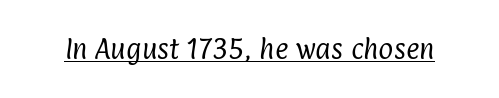
{"bold": "no", "underline": "yes", "letter_spacing": "normal", "letter_spacing_em": 0.0, "glyph_px": 23}
